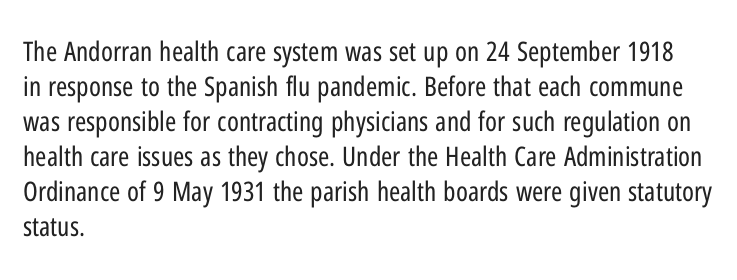
{"italic": "no", "bold": "no", "underline": "no", "align": "left", "line_spacing": "normal", "line_spacing_ratio": 1.3, "letter_spacing": "normal", "letter_spacing_em": 0.0, "glyph_px": 27}
